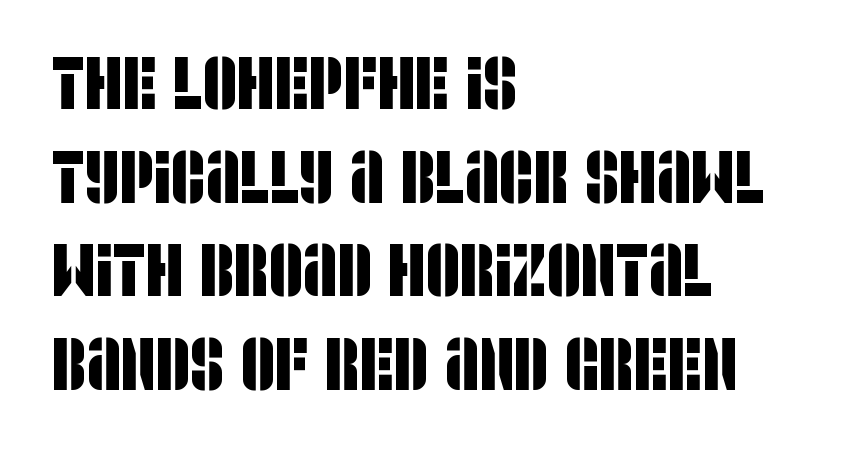
Q: Is the typeface a serif or a sans-serif typeface? A: Sans-serif.
Q: Is the text underlined? A: No.
Q: How is the paragraph aligned? A: Left-aligned.
Q: Is the spacing between letters normal or unusually wide? A: Normal.
Q: Is the spacing between lines tight, normal or loose? A: Normal.
Q: Width (condensed, normal, or wide)? A: Condensed.
Q: Stroke contrast? A: Low.
Q: x-height? A: Large.
Q: Monospaced? A: No.
